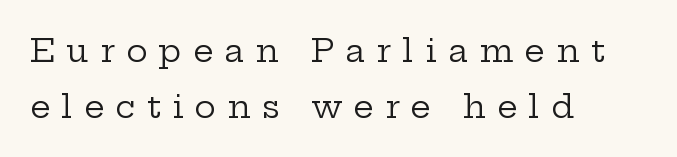
The face used here is proportionally spaced, like ordinary book or web type. The letters stand straight up with perfectly vertical stems. Ink coverage per letter is moderate at most. The letters are spread apart with noticeably loose tracking. Serif or sans? Serif — the stroke terminals have little feet. The lines in this sample share a left origin and differ only in where they stop.
